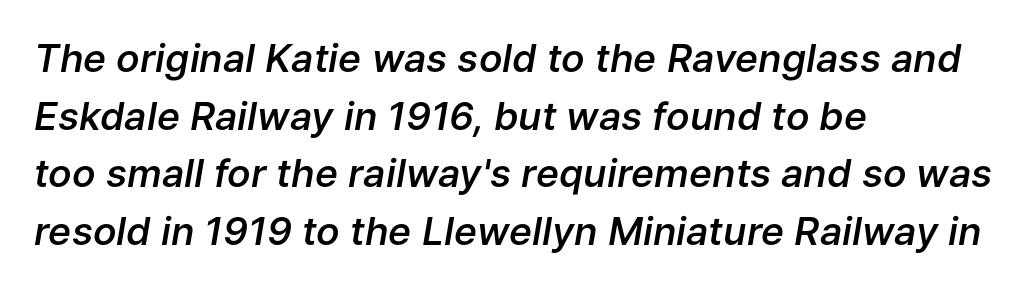
The whole block is typeset with a tilt. The rendering uses natural spacing where letterforms have individual widths. No word sits above an underline. The line texture is even and compact thanks to regular tracking. Set as a demibold, roughly 600 on the weight scale.
